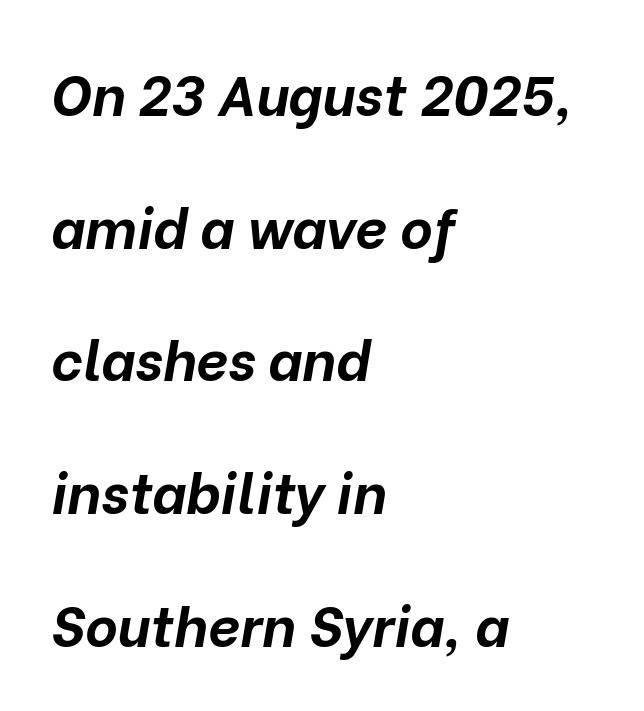
The image shows 56 px bold type, italic (leaning right); set left-aligned, loose line spacing (2.37x), normal letter spacing, not underlined; low stroke contrast and a medium x-height.
